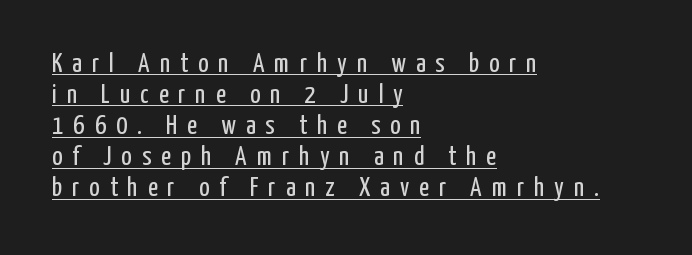
Q: Is the text bold? A: No.
Q: Is the text italic (slanted)? A: No, it is upright.
Q: Is the text underlined? A: Yes.
Q: How is the paragraph aligned? A: Left-aligned.
Q: Is the spacing between letters normal or unusually wide? A: Unusually wide.
Q: Is the spacing between lines tight, normal or loose? A: Tight.
